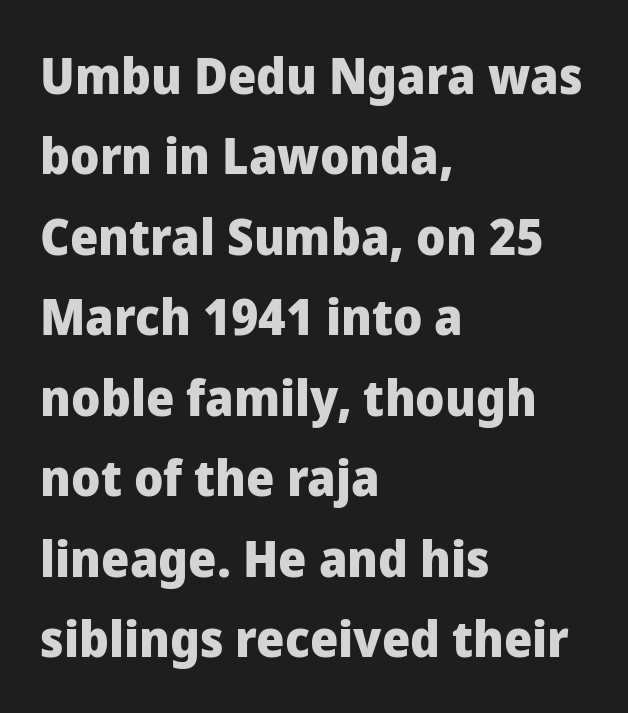
{"serif": "no", "italic": "no", "bold": "yes", "weight": "heavy", "width": "normal", "stroke_contrast": "low", "x_height": "medium", "monospaced": "no", "underline": "no", "align": "left", "line_spacing": "normal", "line_spacing_ratio": 1.61, "letter_spacing": "normal", "letter_spacing_em": 0.0, "glyph_px": 50}
